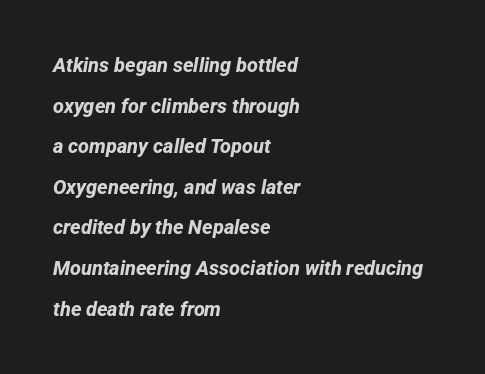
{"bold": "yes", "underline": "no", "align": "left", "line_spacing": "loose", "line_spacing_ratio": 2.03, "letter_spacing": "normal", "letter_spacing_em": 0.0, "glyph_px": 20}
